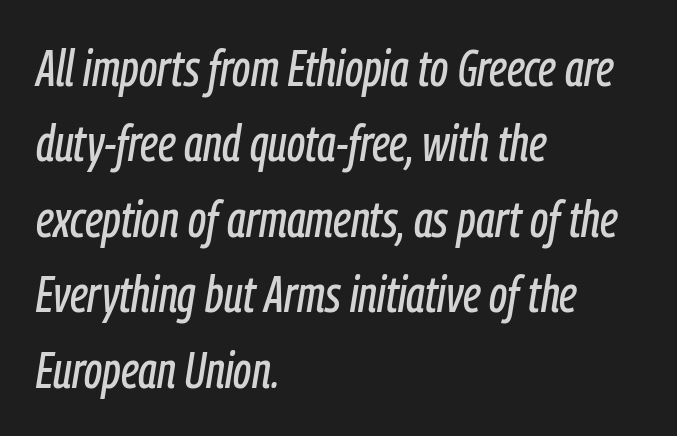
The image shows 51 px condensed type, italic (leaning right); set left-aligned, normal line spacing (1.48x), normal letter spacing, not underlined; low stroke contrast and a medium x-height.
